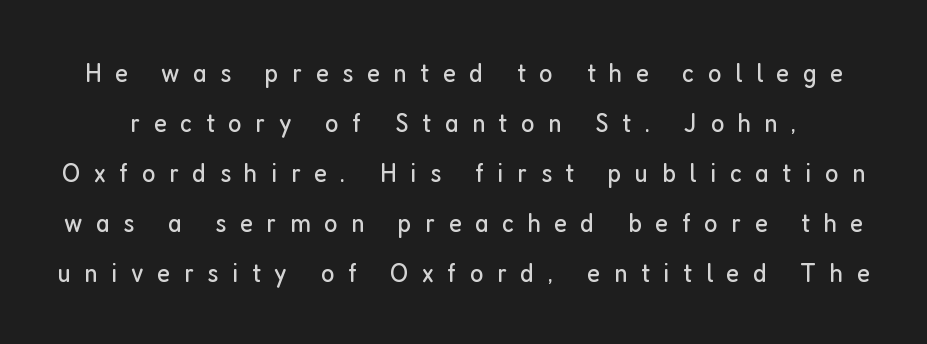
The image shows 28 px regular-weight, condensed sans-serif type, upright; set line spacing 1.79x, unusually wide letter spacing (+0.49 em), not underlined; low stroke contrast and a medium x-height.
